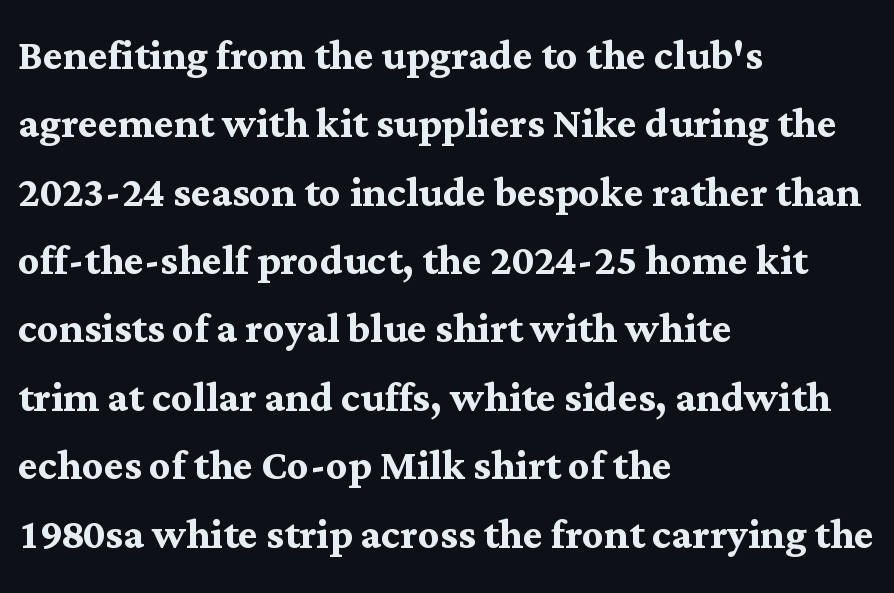
The image shows 53 px semibold serif type, upright; set left-aligned, normal line spacing (1.29x), normal letter spacing, not underlined; medium stroke contrast and a medium x-height.
